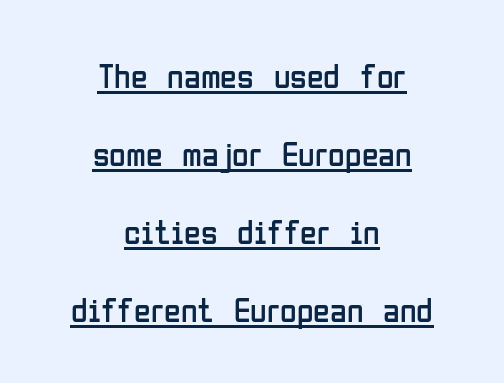
{"serif": "no", "italic": "no", "bold": "no", "weight": "regular", "width": "condensed", "stroke_contrast": "low", "x_height": "medium", "monospaced": "no", "underline": "yes", "align": "center", "line_spacing": "loose", "line_spacing_ratio": 2.29, "letter_spacing": "normal", "letter_spacing_em": 0.0, "glyph_px": 34}
